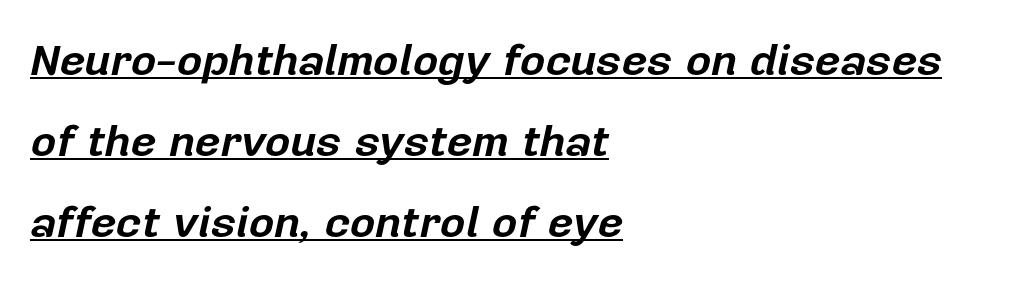
{"italic": "yes", "lean": "right", "slant_degrees": 12, "bold": "yes", "weight": "bold", "width": "normal", "stroke_contrast": "low", "x_height": "medium", "monospaced": "no", "underline": "yes", "align": "left", "line_spacing_ratio": 1.84, "letter_spacing": "normal", "letter_spacing_em": 0.0, "glyph_px": 44}
